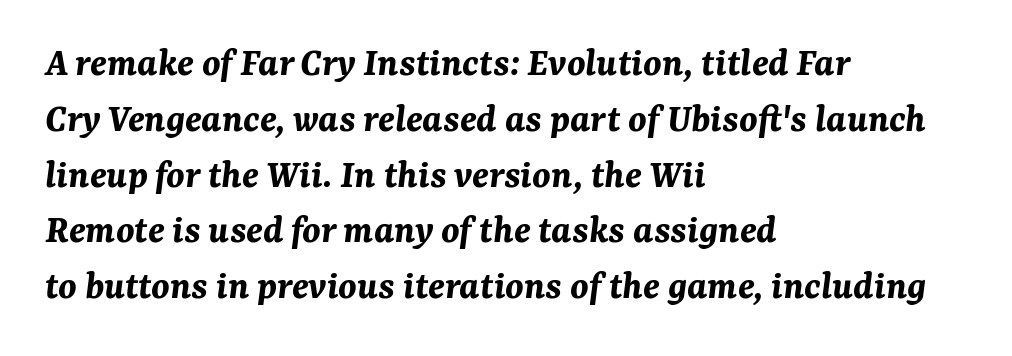
The image shows 41 px bold type, italic (leaning right); set left-aligned, normal line spacing (1.36x), normal letter spacing, not underlined; medium stroke contrast and a medium x-height.
